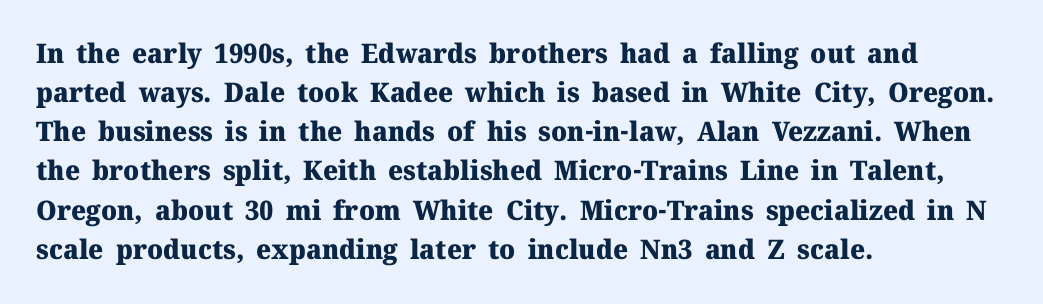
The image shows 27 px bold type, upright; set left-aligned, normal line spacing (1.45x), normal letter spacing, not underlined.
